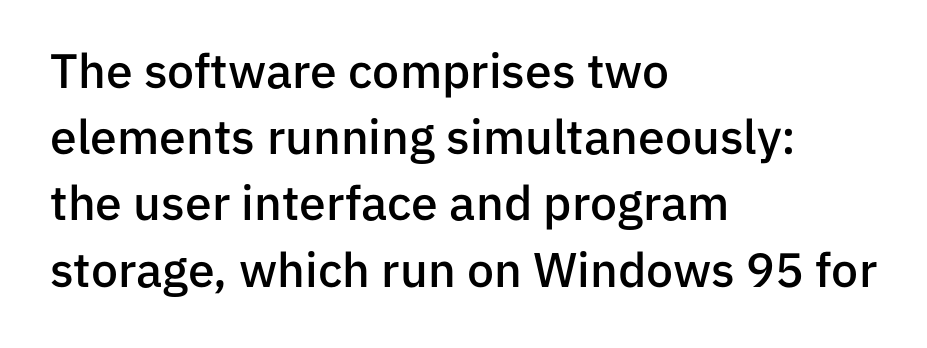
{"serif": "no", "italic": "no", "bold": "semi", "weight": "semibold", "width": "normal", "stroke_contrast": "low", "x_height": "medium", "monospaced": "no", "underline": "no", "align": "left", "line_spacing": "normal", "line_spacing_ratio": 1.38, "letter_spacing": "normal", "letter_spacing_em": 0.0, "glyph_px": 48}
